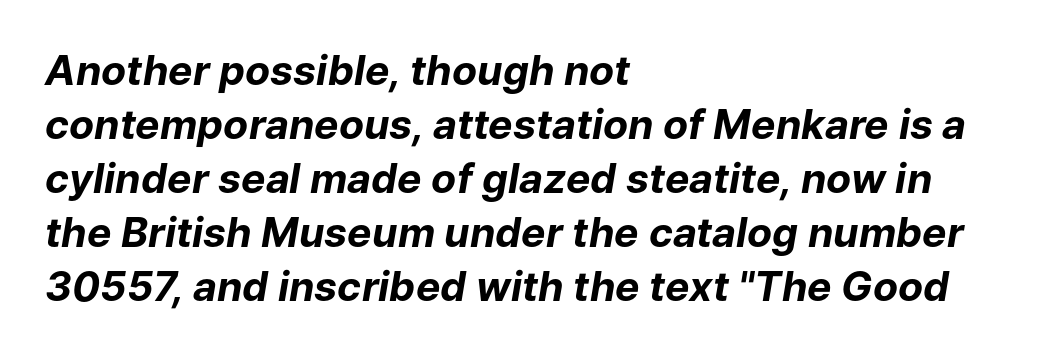
{"italic": "yes", "lean": "right", "slant_degrees": 9, "bold": "yes", "weight": "bold", "width": "normal", "stroke_contrast": "low", "x_height": "medium", "monospaced": "no", "underline": "no", "align": "left", "line_spacing": "normal", "line_spacing_ratio": 1.32, "letter_spacing": "normal", "letter_spacing_em": 0.0, "glyph_px": 41}
